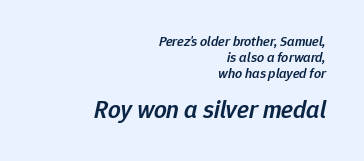
The image shows 25 px text type, italic (leaning right); set right-aligned, tight line spacing (1.13x), normal letter spacing, not underlined; the second (bottom) block is 1.79x larger.
